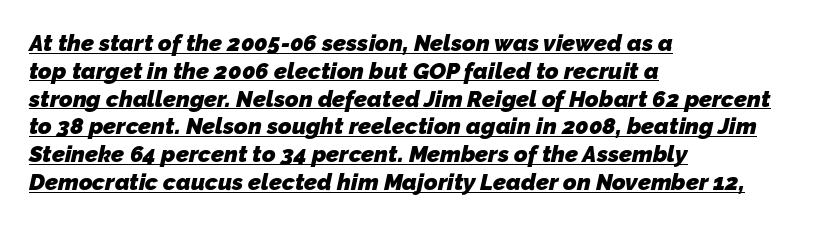
Q: Is the text bold? A: Yes.
Q: Is the text underlined? A: Yes.
Q: How is the paragraph aligned? A: Left-aligned.
Q: Is the spacing between letters normal or unusually wide? A: Normal.
